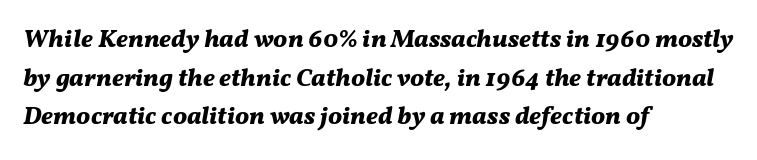
The image shows 25 px bold type, italic (leaning right); set left-aligned, normal line spacing (1.55x), normal letter spacing, not underlined.
